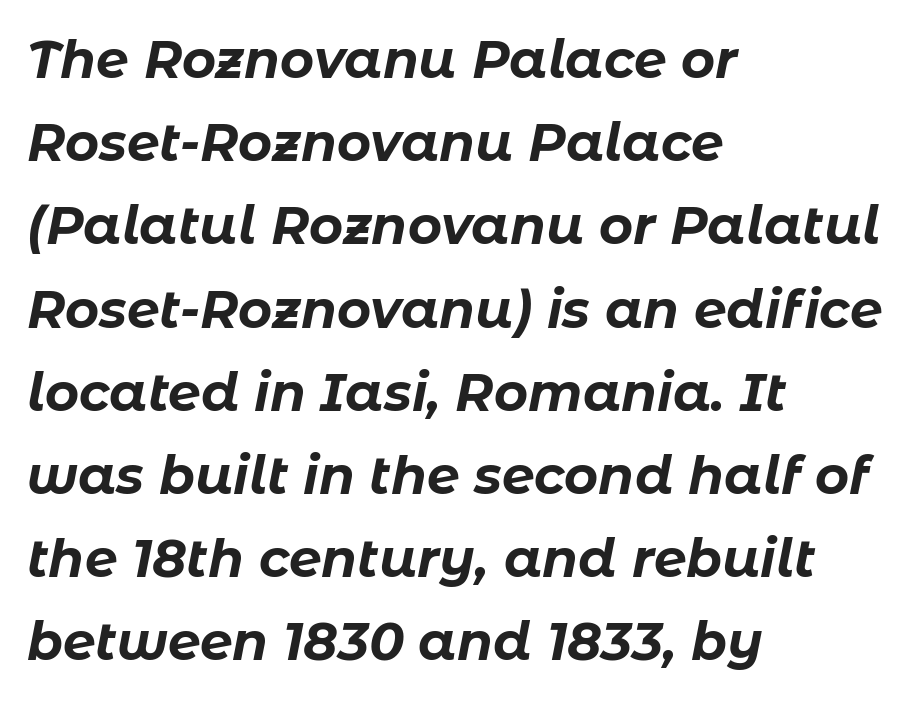
Q: Is the text bold? A: Yes.
Q: Is the text italic (slanted)? A: Yes, it leans right by about 11 degrees.
Q: Is the text underlined? A: No.
Q: How is the paragraph aligned? A: Left-aligned.
Q: Is the spacing between letters normal or unusually wide? A: Normal.
Q: Is the spacing between lines tight, normal or loose? A: Normal.
Q: Width (condensed, normal, or wide)? A: Normal.
Q: Stroke contrast? A: Low.
Q: x-height? A: Medium.
Q: Monospaced? A: No.
